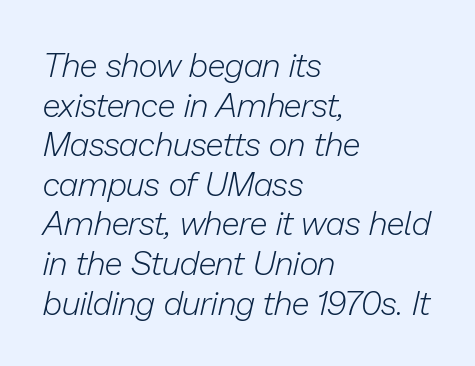
{"italic": "yes", "lean": "right", "slant_degrees": 13, "bold": "no", "weight": "light", "width": "normal", "stroke_contrast": "low", "x_height": "medium", "monospaced": "no", "underline": "no", "align": "left", "line_spacing_ratio": 1.2, "letter_spacing": "normal", "letter_spacing_em": 0.0, "glyph_px": 33}
